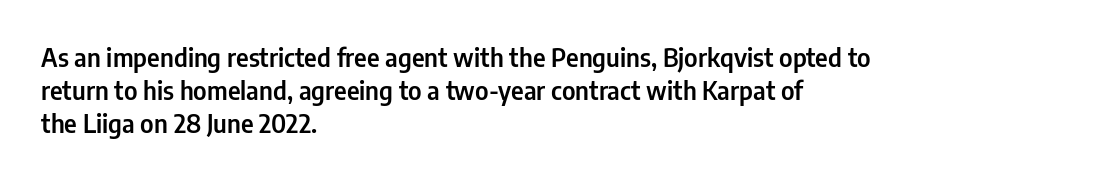
Q: Is the text italic (slanted)? A: No, it is upright.
Q: Is the text underlined? A: No.
Q: How is the paragraph aligned? A: Left-aligned.
Q: Is the spacing between letters normal or unusually wide? A: Normal.
Q: Is the spacing between lines tight, normal or loose? A: Normal.
